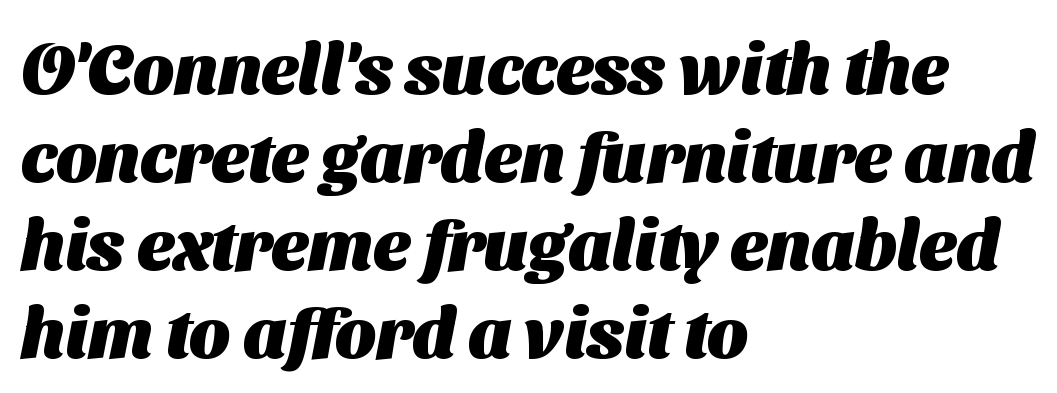
{"serif": "no", "bold": "yes", "weight": "heavy", "width": "normal", "stroke_contrast": "medium", "x_height": "medium", "monospaced": "no", "underline": "no", "align": "left", "line_spacing_ratio": 1.24, "letter_spacing": "normal", "letter_spacing_em": 0.0, "glyph_px": 71}
